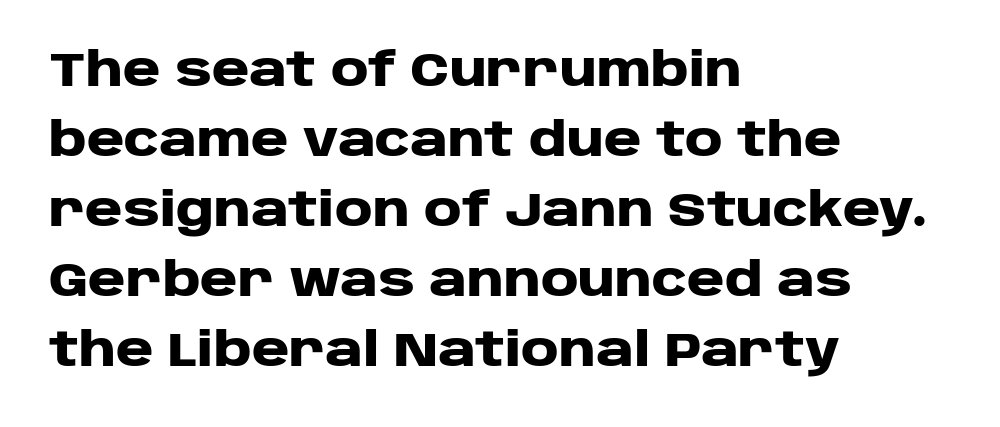
Whoever set this chose a conventional vertical rhythm. The paragraph has a hard left edge and a soft right edge. Nobody touched the tracking dial on this one. Is the type bold? Yes — the strokes are clearly thick and heavy. The face used here is proportionally spaced, like ordinary book or web type.
